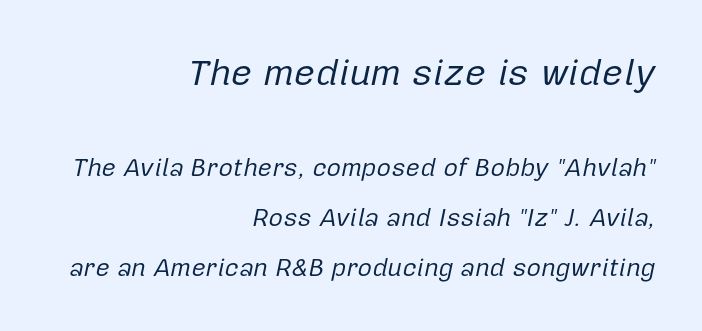
Q: Is the text bold? A: No.
Q: Is the text italic (slanted)? A: Yes, it leans right by about 12 degrees.
Q: Is the text underlined? A: No.
Q: How is the paragraph aligned? A: Right-aligned.
Q: Is the spacing between letters normal or unusually wide? A: Normal.
Q: Is the spacing between lines tight, normal or loose? A: Loose.
Q: Which block of text is set in a larger size, the first (top) or the second (bottom)? A: The first (top) one.
Q: Width (condensed, normal, or wide)? A: Normal.
Q: Stroke contrast? A: Low.
Q: x-height? A: Medium.
Q: Monospaced? A: No.
